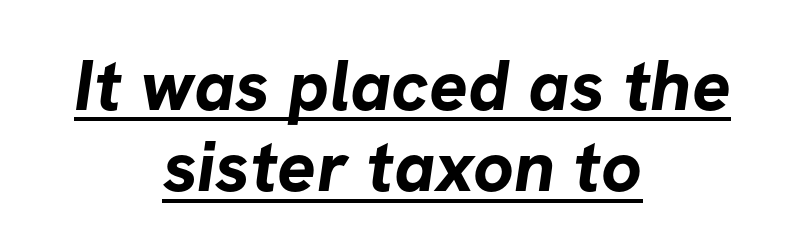
Q: Is the text bold? A: Yes.
Q: Is the typeface a serif or a sans-serif typeface? A: Sans-serif.
Q: Is the text underlined? A: Yes.
Q: How is the paragraph aligned? A: Centered.
Q: Is the spacing between letters normal or unusually wide? A: Normal.
Q: Is the spacing between lines tight, normal or loose? A: Tight.
Q: Width (condensed, normal, or wide)? A: Normal.
Q: Stroke contrast? A: Low.
Q: x-height? A: Medium.
Q: Monospaced? A: No.
